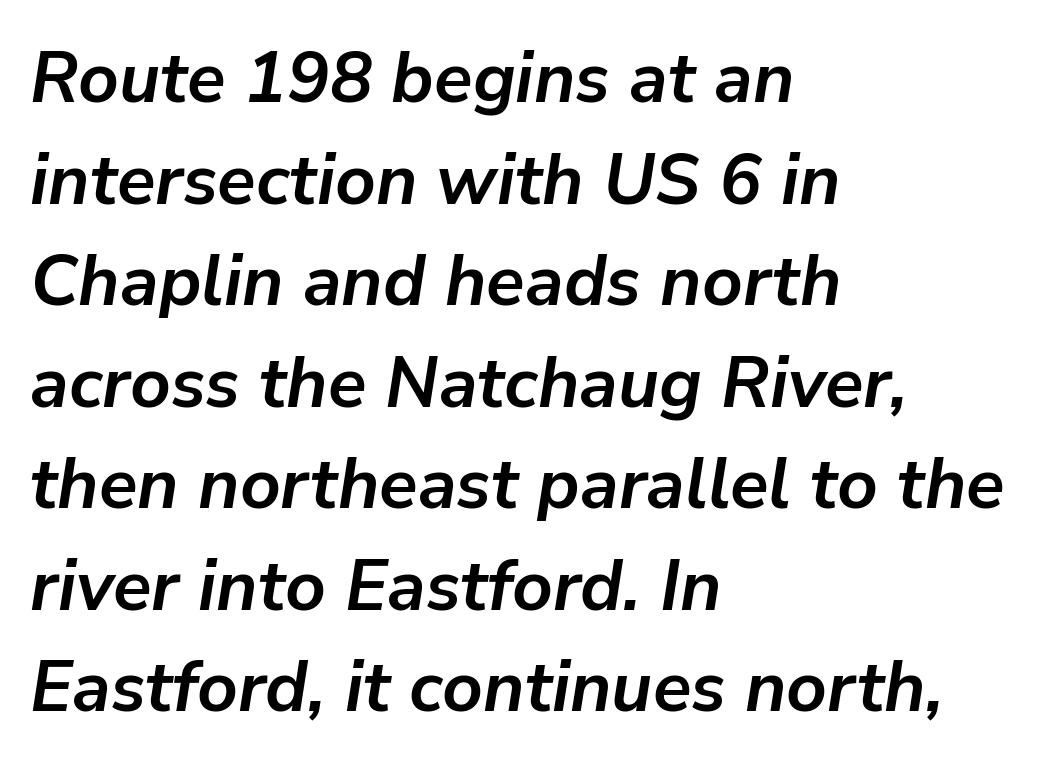
Q: Is the text bold? A: Yes.
Q: Is the text italic (slanted)? A: Yes, it leans right by about 9 degrees.
Q: Is the text underlined? A: No.
Q: How is the paragraph aligned? A: Left-aligned.
Q: Is the spacing between letters normal or unusually wide? A: Normal.
Q: Is the spacing between lines tight, normal or loose? A: Normal.
Q: Width (condensed, normal, or wide)? A: Normal.
Q: Stroke contrast? A: Low.
Q: x-height? A: Medium.
Q: Monospaced? A: No.
